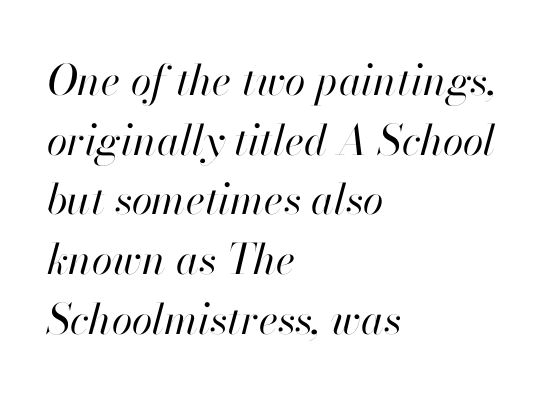
Q: Is the text bold? A: No.
Q: Is the text italic (slanted)? A: Yes, it leans right by about 13 degrees.
Q: Is the text underlined? A: No.
Q: How is the paragraph aligned? A: Left-aligned.
Q: Is the spacing between letters normal or unusually wide? A: Normal.
Q: Is the spacing between lines tight, normal or loose? A: Normal.
Q: Width (condensed, normal, or wide)? A: Normal.
Q: Stroke contrast? A: High.
Q: x-height? A: Small.
Q: Monospaced? A: No.
